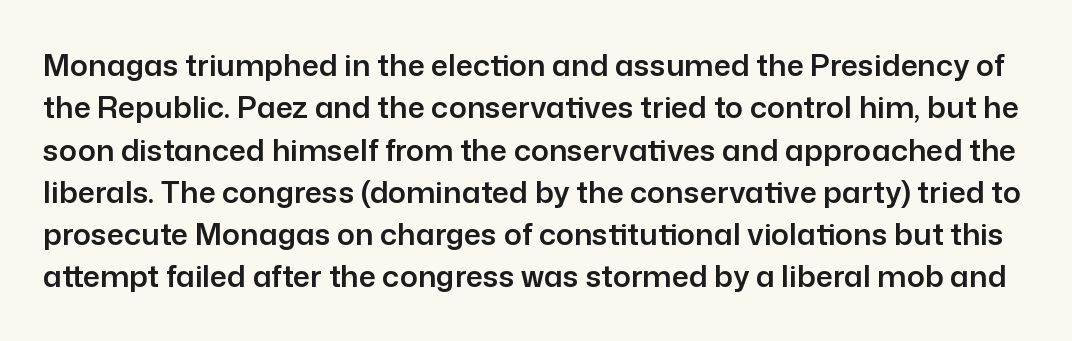
The image shows 30 px sans-serif type, upright; set normal line spacing (1.41x), normal letter spacing, not underlined; low stroke contrast and a medium x-height.
